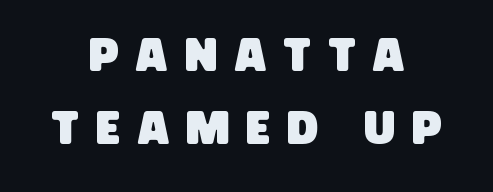
The image shows 46 px condensed sans-serif type; set centered, normal line spacing (1.58x), unusually wide letter spacing (+0.37 em), not underlined; low stroke contrast and a large x-height.
